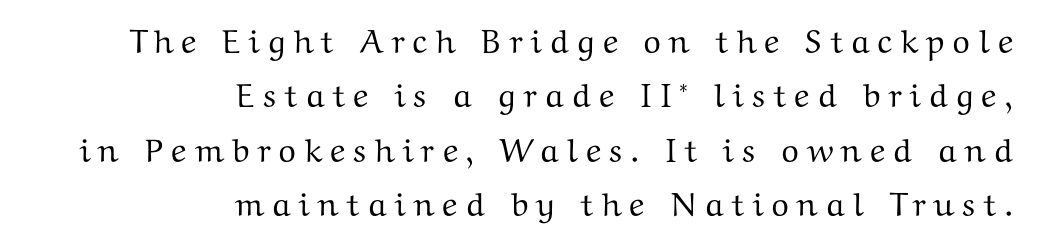
Q: Is the text italic (slanted)? A: No, it is upright.
Q: Is the typeface a serif or a sans-serif typeface? A: Serif.
Q: Is the text underlined? A: No.
Q: How is the paragraph aligned? A: Right-aligned.
Q: Is the spacing between letters normal or unusually wide? A: Unusually wide.
Q: Is the spacing between lines tight, normal or loose? A: Normal.
Q: Width (condensed, normal, or wide)? A: Wide.
Q: Stroke contrast? A: Medium.
Q: x-height? A: Medium.
Q: Monospaced? A: No.
